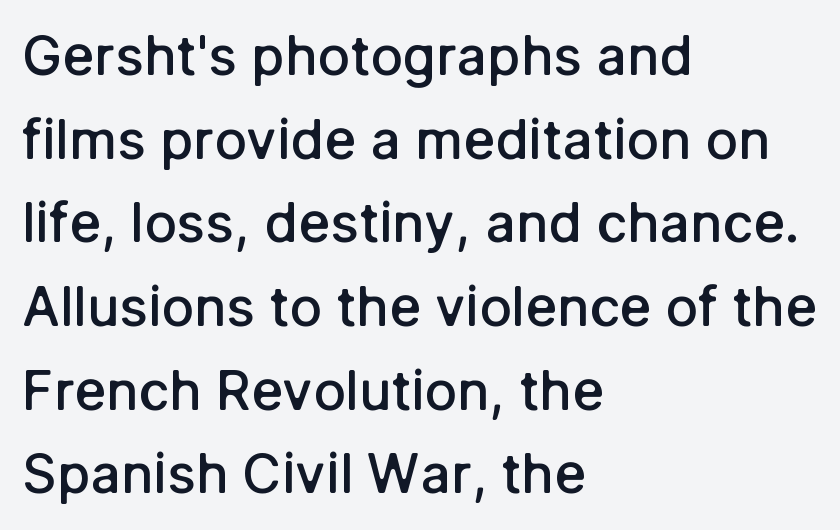
Upright lettering throughout. Grotesque or geometric, the face here clearly has no serifs. You could not count columns in this text — the font is proportionally spaced. Regular leading.
